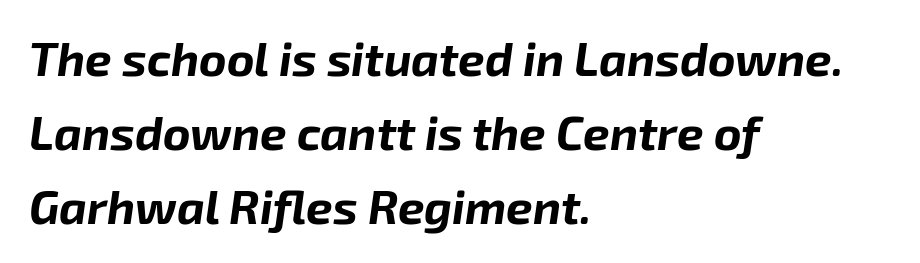
Posture: slanted. Check under the words: just untouched page. The rendering uses natural spacing where letterforms have individual widths. Line spacing here is normal. These lines keep a tight, regular rhythm from letter to letter. Typeset ragged right — the left edge is the straight one.
